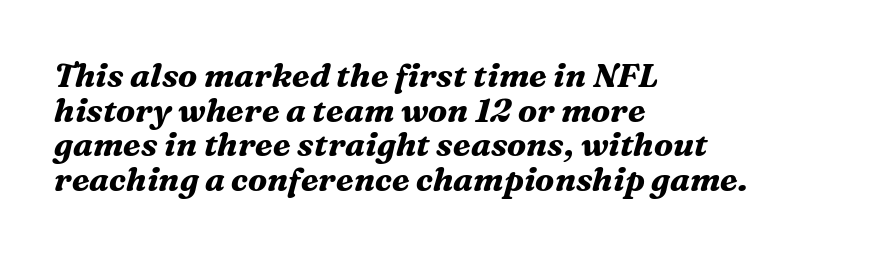
The image shows 33 px bold serif type, italic (leaning right); set left-aligned, tight line spacing (1.05x), normal letter spacing, not underlined; medium stroke contrast and a medium x-height.
